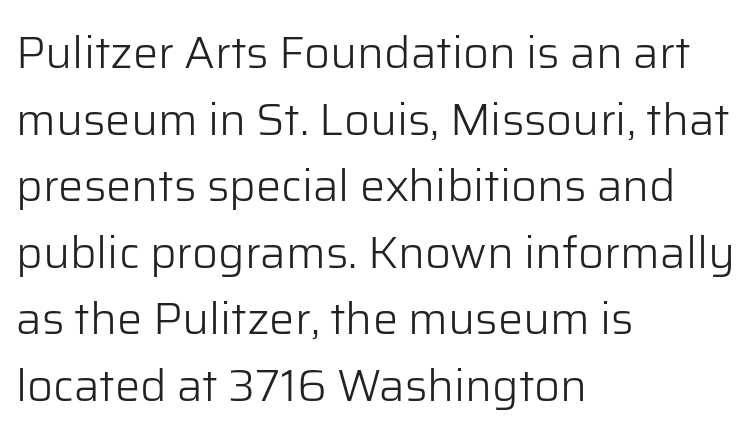
The image shows 45 px light sans-serif type, upright; set left-aligned, normal line spacing (1.48x), normal letter spacing, not underlined; low stroke contrast and a medium x-height.
